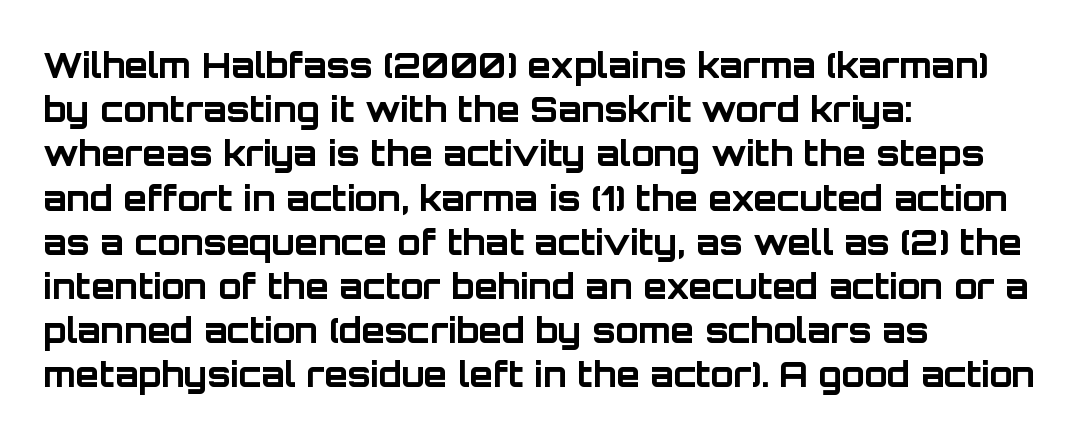
The image shows 34 px bold sans-serif type, upright; set left-aligned, normal line spacing (1.3x), normal letter spacing, not underlined; low stroke contrast and a large x-height.
